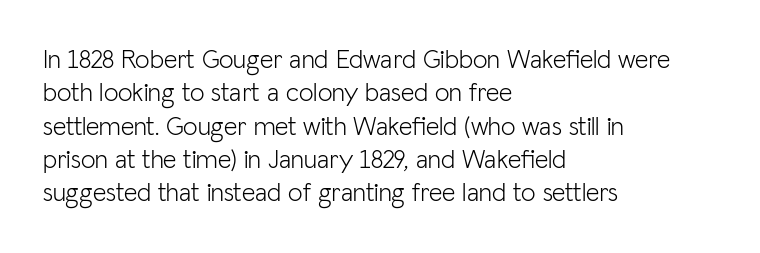
Q: Is the text bold? A: No.
Q: Is the text italic (slanted)? A: No, it is upright.
Q: Is the text underlined? A: No.
Q: How is the paragraph aligned? A: Left-aligned.
Q: Is the spacing between letters normal or unusually wide? A: Normal.
Q: Is the spacing between lines tight, normal or loose? A: Normal.
